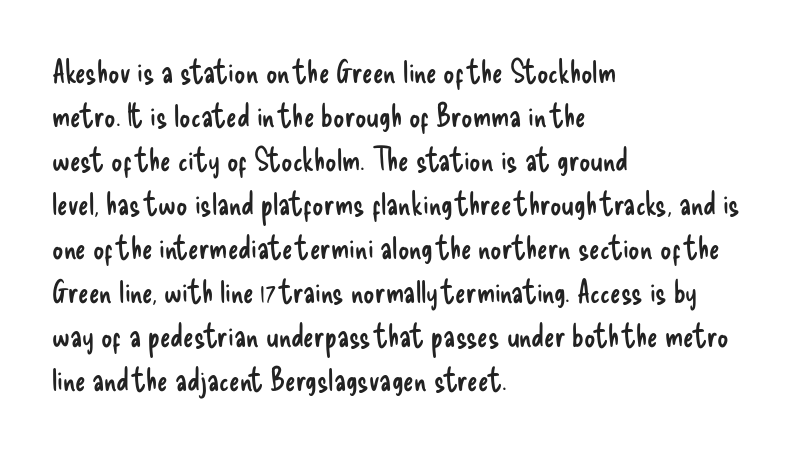
{"serif": "no", "italic": "no", "bold": "no", "weight": "regular", "width": "condensed", "stroke_contrast": "low", "x_height": "small", "monospaced": "no", "underline": "no", "align": "left", "line_spacing": "normal", "line_spacing_ratio": 1.42, "letter_spacing": "normal", "letter_spacing_em": 0.0, "glyph_px": 31}
